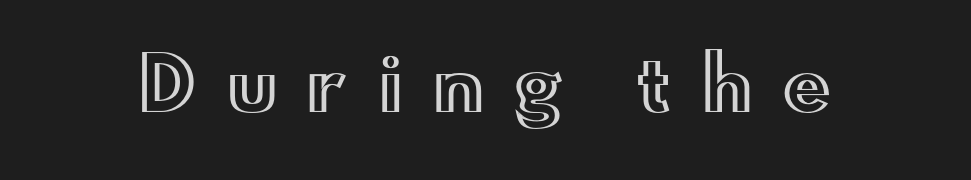
Q: Is the text italic (slanted)? A: No, it is upright.
Q: Is the text underlined? A: No.
Q: Is the spacing between letters normal or unusually wide? A: Unusually wide.
Q: Width (condensed, normal, or wide)? A: Wide.
Q: x-height? A: Small.
Q: Monospaced? A: No.
